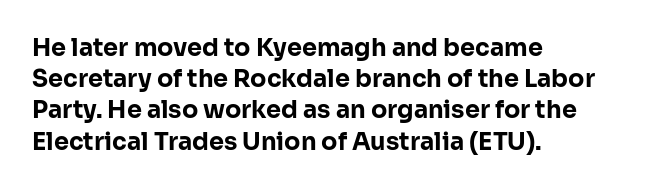
Every letter is thick-stroked: bold, no question. Line starts are locked; line ends wander. What's the leading like? Ordinary, nothing unusual. Glance below the letters and you will spot only blank space.
